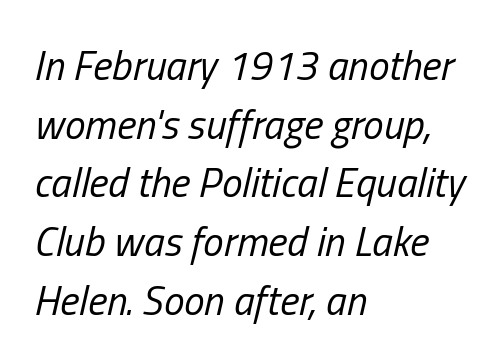
The image shows 41 px regular-weight, condensed type, italic (leaning right); set left-aligned, normal line spacing (1.43x), normal letter spacing, not underlined; low stroke contrast and a medium x-height.
